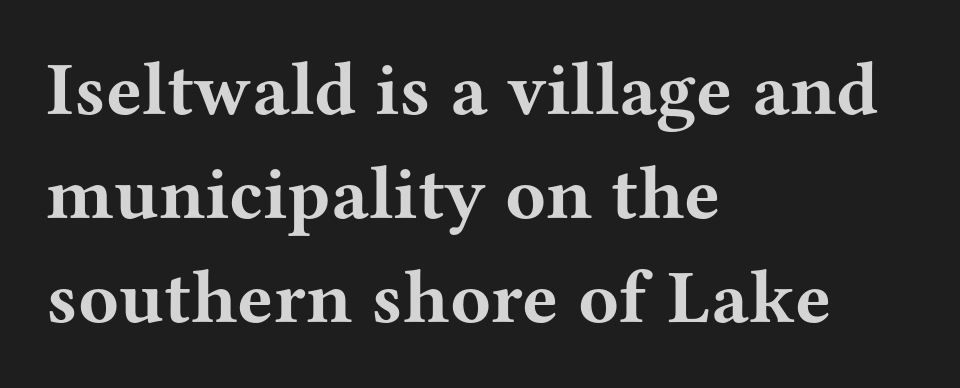
The lines are quadded left. The passage shown is typed in a proportional face where columns would drift. Only glyphs here, with clear space below each row. These lines carry a lot of weight — the face is fully bold. Every character sits straight up, as roman type does.
